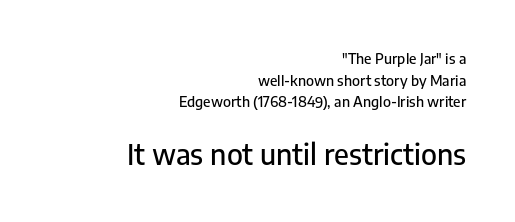
The image shows 28 px sans-serif type, upright; set right-aligned, normal line spacing (1.55x), normal letter spacing, not underlined; the second (bottom) block is 2.0x larger; low stroke contrast and a medium x-height.
